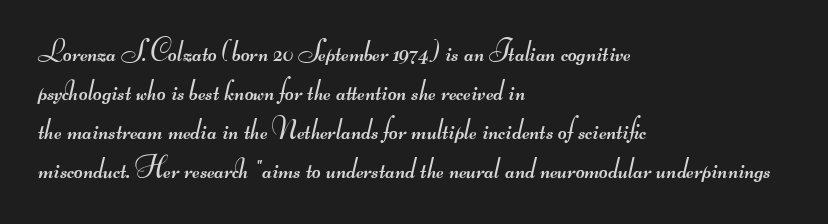
The image shows 30 px regular-weight, wide sans-serif type; set left-aligned, normal line spacing (1.3x), normal letter spacing, not underlined; medium stroke contrast.
